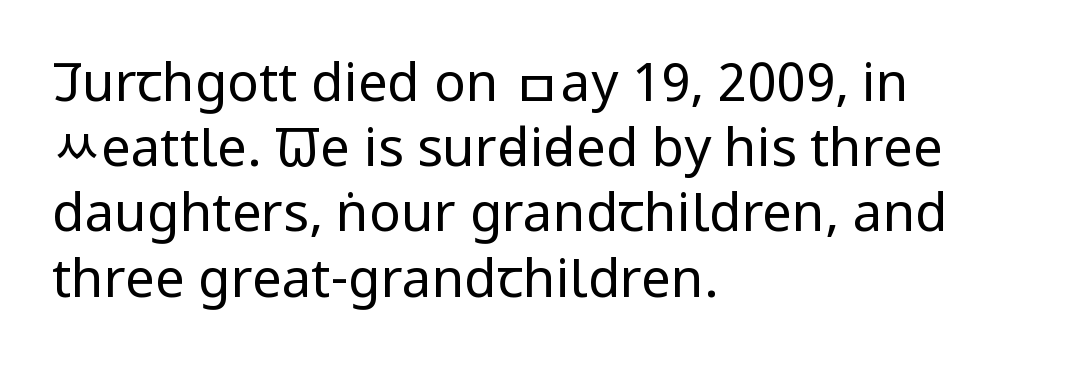
Q: Is the text bold? A: No.
Q: Is the text italic (slanted)? A: No, it is upright.
Q: Is the typeface a serif or a sans-serif typeface? A: Sans-serif.
Q: Is the text underlined? A: No.
Q: How is the paragraph aligned? A: Left-aligned.
Q: Is the spacing between letters normal or unusually wide? A: Normal.
Q: Width (condensed, normal, or wide)? A: Condensed.
Q: Stroke contrast? A: Low.
Q: x-height? A: Large.
Q: Monospaced? A: No.
